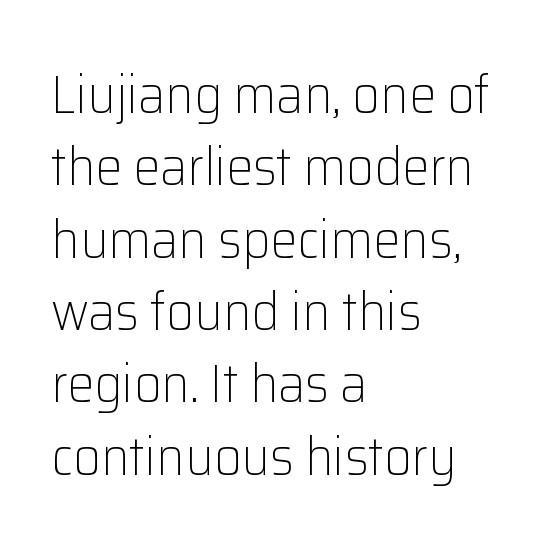
Q: Is the text bold? A: No.
Q: Is the text italic (slanted)? A: No, it is upright.
Q: Is the typeface a serif or a sans-serif typeface? A: Sans-serif.
Q: Is the text underlined? A: No.
Q: How is the paragraph aligned? A: Left-aligned.
Q: Is the spacing between letters normal or unusually wide? A: Normal.
Q: Is the spacing between lines tight, normal or loose? A: Normal.
Q: Width (condensed, normal, or wide)? A: Normal.
Q: Stroke contrast? A: Low.
Q: x-height? A: Medium.
Q: Monospaced? A: No.
